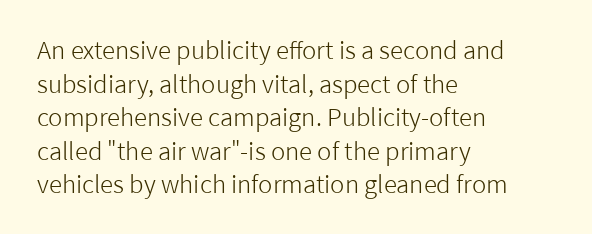
{"italic": "no", "bold": "no", "underline": "no", "align": "left", "line_spacing": "normal", "line_spacing_ratio": 1.4, "letter_spacing": "normal", "letter_spacing_em": 0.0, "glyph_px": 24}
